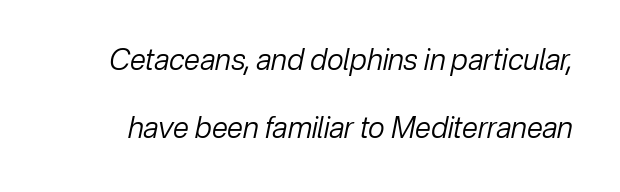
The image shows 29 px regular-weight type, italic (leaning right); set loose line spacing (2.33x), normal letter spacing, not underlined; low stroke contrast and a medium x-height.
